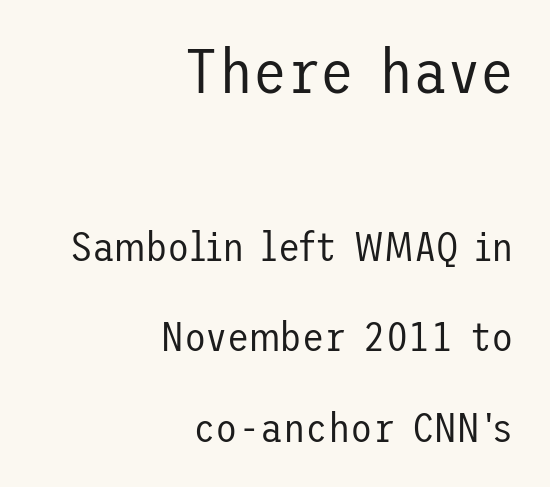
Does the type have serifs? No, each stem ends abruptly. Compared with a flush-left layout, this one pins lines to the opposite, right side. Glance below the letters and you will spot only blank space. Counters stay open thanks to moderate or lighter strokes. Baseline-to-baseline distance is far greater than the letter height.
